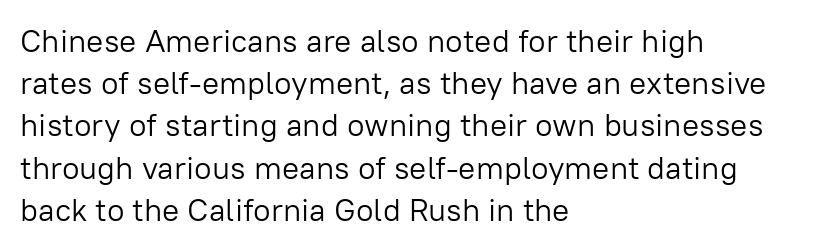
The image shows 32 px light sans-serif type, upright; set left-aligned, normal line spacing (1.32x), normal letter spacing, not underlined; low stroke contrast and a medium x-height.
